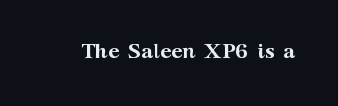
The image shows 21 px bold type, upright; set normal letter spacing, not underlined.
